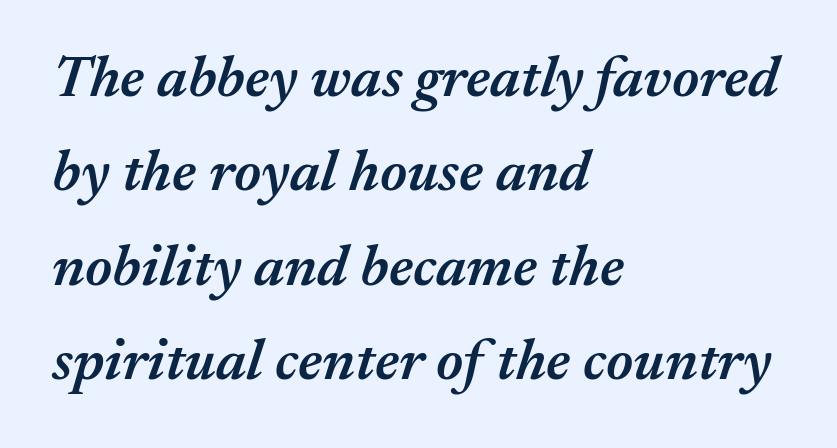
{"italic": "yes", "lean": "right", "slant_degrees": 17, "bold": "semi", "weight": "semibold", "width": "normal", "stroke_contrast": "medium", "x_height": "medium", "monospaced": "no", "underline": "no", "align": "left", "line_spacing": "normal", "line_spacing_ratio": 1.6, "letter_spacing": "normal", "letter_spacing_em": 0.0, "glyph_px": 59}
